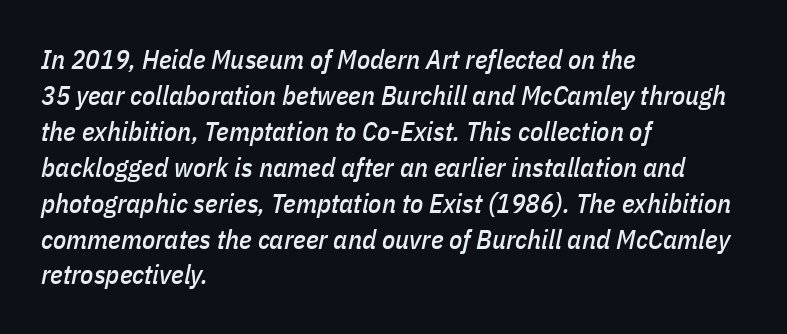
Q: Is the text italic (slanted)? A: Yes, it leans right by about 11 degrees.
Q: Is the text underlined? A: No.
Q: How is the paragraph aligned? A: Left-aligned.
Q: Is the spacing between letters normal or unusually wide? A: Normal.
Q: Is the spacing between lines tight, normal or loose? A: Normal.
